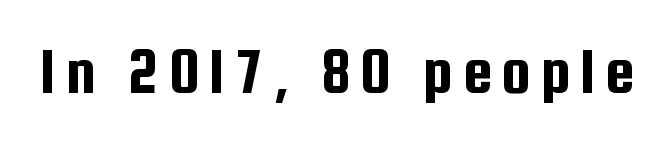
The image shows 67 px condensed sans-serif type, upright; set not underlined; low stroke contrast and a medium x-height.
